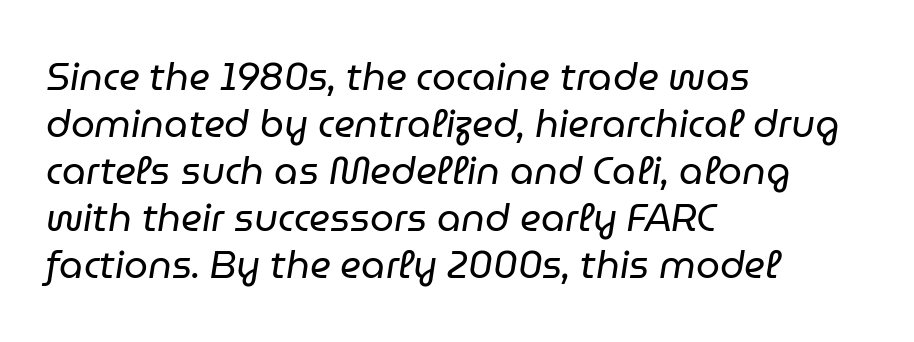
{"italic": "yes", "lean": "right", "slant_degrees": 9, "bold": "no", "weight": "regular", "width": "normal", "stroke_contrast": "low", "x_height": "medium", "monospaced": "no", "underline": "no", "align": "left", "line_spacing_ratio": 1.24, "letter_spacing": "normal", "letter_spacing_em": 0.0, "glyph_px": 38}
